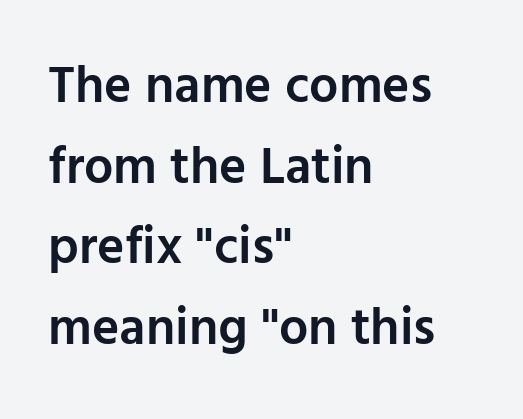
The image shows 52 px semibold sans-serif type, upright; set left-aligned, normal line spacing (1.55x), normal letter spacing, not underlined; low stroke contrast and a medium x-height.
